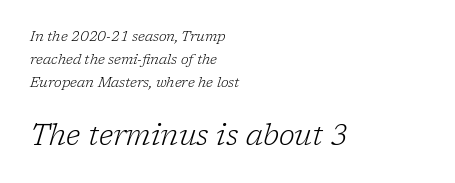
{"serif": "yes", "italic": "yes", "lean": "right", "slant_degrees": 17, "bold": "no", "weight": "light", "width": "normal", "stroke_contrast": "low", "x_height": "medium", "monospaced": "no", "underline": "no", "align": "left", "line_spacing": "normal", "line_spacing_ratio": 1.66, "letter_spacing": "normal", "letter_spacing_em": 0.0, "larger_block": "second", "size_ratio": 2.07, "glyph_px": 29}
